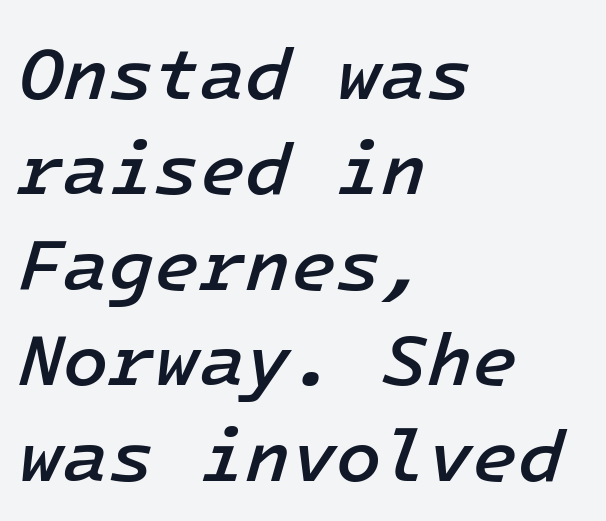
Line spacing here is normal. A fair bit of extra ink — the face is semibold, not bold. Nobody touched the tracking dial on this one. Just letters on the line, the space beneath them empty. All the whitespace from short lines collects on the right.
